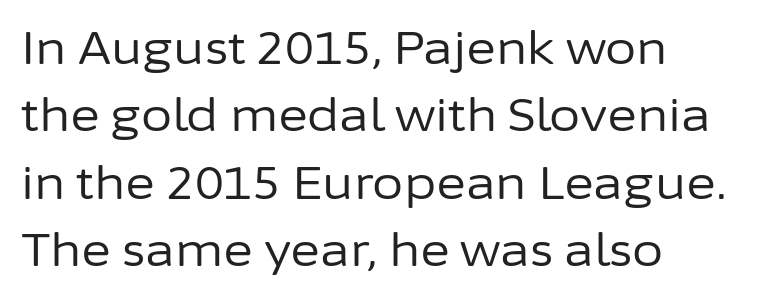
Q: Is the text bold? A: No.
Q: Is the text italic (slanted)? A: No, it is upright.
Q: Is the typeface a serif or a sans-serif typeface? A: Sans-serif.
Q: Is the text underlined? A: No.
Q: How is the paragraph aligned? A: Left-aligned.
Q: Is the spacing between letters normal or unusually wide? A: Normal.
Q: Is the spacing between lines tight, normal or loose? A: Normal.
Q: Width (condensed, normal, or wide)? A: Normal.
Q: Stroke contrast? A: Low.
Q: x-height? A: Medium.
Q: Monospaced? A: No.
